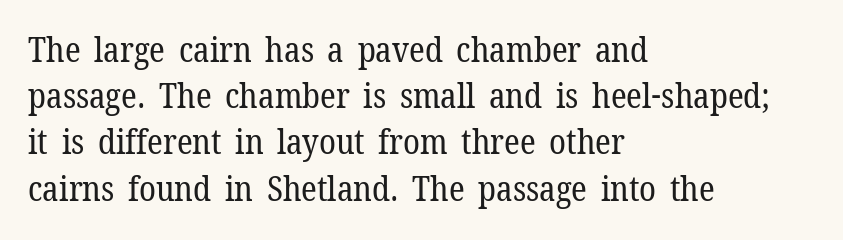
Q: Is the text bold? A: No.
Q: Is the text italic (slanted)? A: No, it is upright.
Q: Is the typeface a serif or a sans-serif typeface? A: Serif.
Q: Is the text underlined? A: No.
Q: How is the paragraph aligned? A: Left-aligned.
Q: Is the spacing between letters normal or unusually wide? A: Normal.
Q: Is the spacing between lines tight, normal or loose? A: Normal.
Q: Width (condensed, normal, or wide)? A: Normal.
Q: Stroke contrast? A: Low.
Q: x-height? A: Medium.
Q: Monospaced? A: No.
